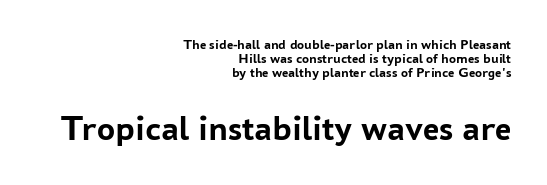
{"serif": "no", "italic": "no", "bold": "yes", "weight": "semibold", "width": "normal", "stroke_contrast": "low", "x_height": "medium", "monospaced": "no", "underline": "no", "align": "right", "line_spacing": "tight", "line_spacing_ratio": 1.01, "letter_spacing": "normal", "letter_spacing_em": 0.0, "larger_block": "second", "size_ratio": 2.57, "glyph_px": 36}
